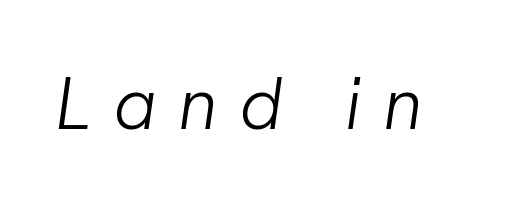
{"serif": "no", "bold": "no", "weight": "light", "width": "normal", "stroke_contrast": "low", "x_height": "medium", "monospaced": "no", "underline": "no", "letter_spacing": "wide", "letter_spacing_em": 0.29, "glyph_px": 74}
